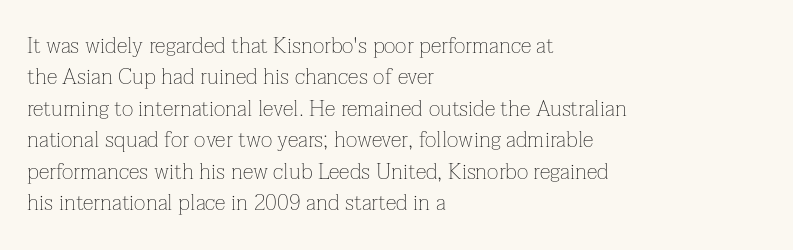
{"italic": "no", "bold": "no", "underline": "no", "align": "left", "line_spacing": "normal", "line_spacing_ratio": 1.43, "letter_spacing": "normal", "letter_spacing_em": 0.0, "glyph_px": 22}
